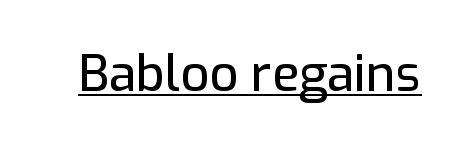
The image shows 50 px sans-serif type, upright; set normal letter spacing, underlined; low stroke contrast and a medium x-height.
